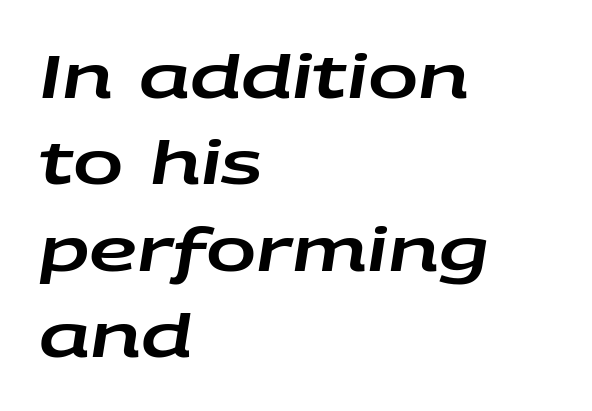
Q: Is the text italic (slanted)? A: Yes, it leans right by about 9 degrees.
Q: Is the text underlined? A: No.
Q: How is the paragraph aligned? A: Left-aligned.
Q: Is the spacing between letters normal or unusually wide? A: Normal.
Q: Is the spacing between lines tight, normal or loose? A: Normal.
Q: Width (condensed, normal, or wide)? A: Wide.
Q: Stroke contrast? A: Low.
Q: x-height? A: Large.
Q: Monospaced? A: No.
